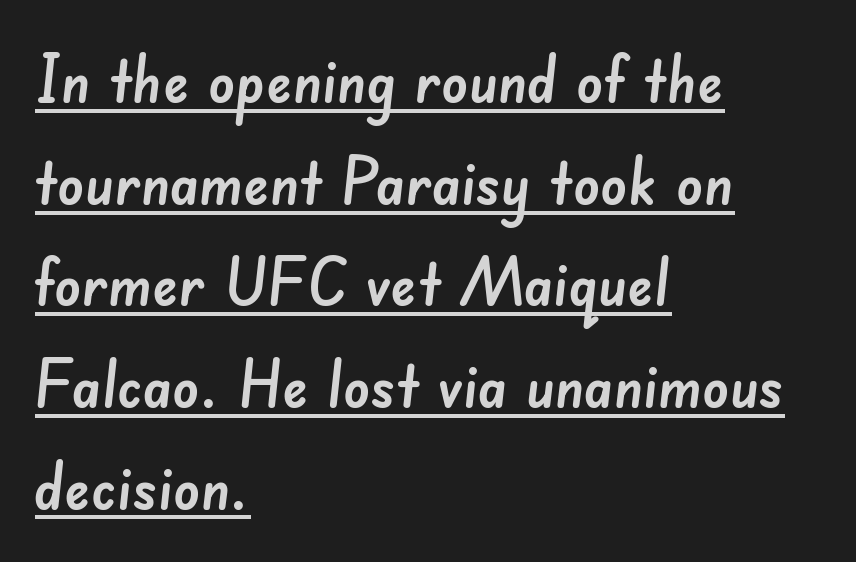
{"serif": "no", "width": "normal", "stroke_contrast": "low", "x_height": "small", "monospaced": "no", "underline": "yes", "align": "left", "line_spacing": "normal", "line_spacing_ratio": 1.54, "letter_spacing": "normal", "letter_spacing_em": 0.0, "glyph_px": 66}
